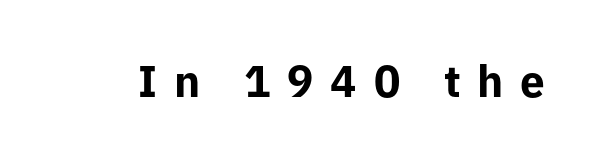
The image shows 44 px bold sans-serif type, upright; set unusually wide letter spacing (+0.38 em), not underlined; low stroke contrast and a medium x-height.
